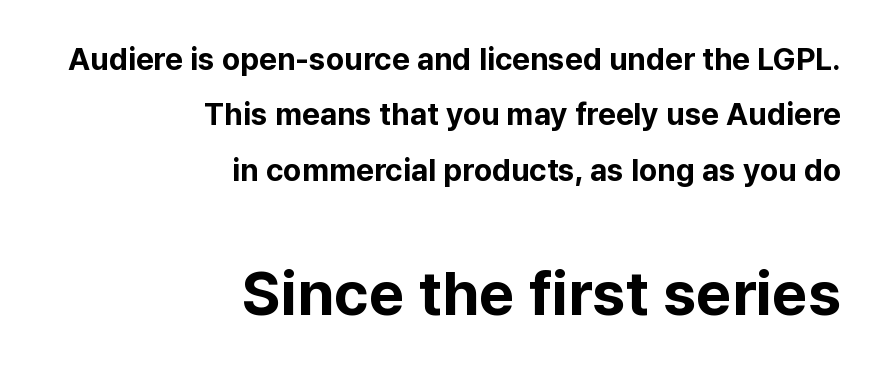
Look at the bottom of the vertical strokes: they stop flat, with no serifs. Compared with a flush-left layout, this one pins lines to the opposite, right side. The letters in the lower block stand taller than those in the block above. Here the designer chose a conventional face with non-uniform glyph widths.
